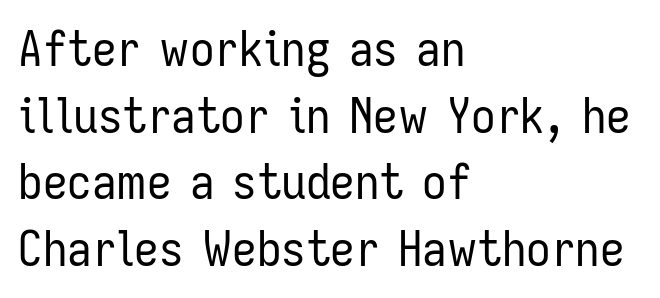
{"serif": "no", "italic": "no", "bold": "no", "weight": "regular", "width": "condensed", "stroke_contrast": "low", "x_height": "medium", "monospaced": "no", "underline": "no", "align": "left", "line_spacing": "normal", "line_spacing_ratio": 1.36, "letter_spacing": "normal", "letter_spacing_em": 0.0, "glyph_px": 49}
